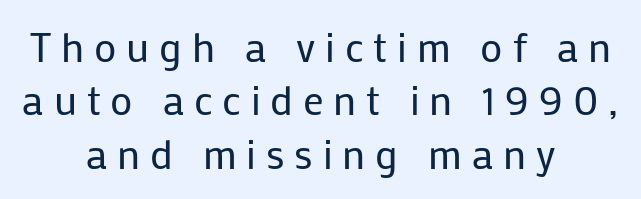
Q: Is the text bold? A: No.
Q: Is the text italic (slanted)? A: No, it is upright.
Q: Is the typeface a serif or a sans-serif typeface? A: Sans-serif.
Q: Is the text underlined? A: No.
Q: How is the paragraph aligned? A: Centered.
Q: Is the spacing between letters normal or unusually wide? A: Unusually wide.
Q: Is the spacing between lines tight, normal or loose? A: Normal.
Q: Width (condensed, normal, or wide)? A: Normal.
Q: Stroke contrast? A: Low.
Q: x-height? A: Medium.
Q: Monospaced? A: No.
